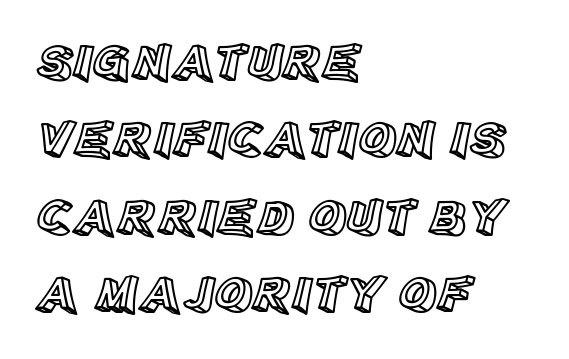
The gap between lines stays unmarked. Quick note: interline space is typical. The gaps between neighbouring characters are ordinary and unremarkable. This rendering uses left alignment, leaving the right contour irregular. The letters advance in unequal steps, a hallmark of proportional type.
